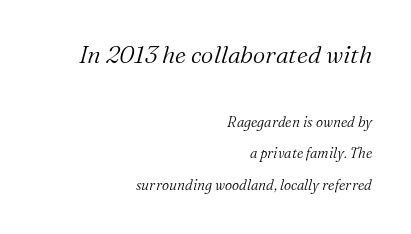
Q: Is the text bold? A: No.
Q: Is the text italic (slanted)? A: Yes, it leans right by about 16 degrees.
Q: Is the text underlined? A: No.
Q: How is the paragraph aligned? A: Right-aligned.
Q: Is the spacing between letters normal or unusually wide? A: Normal.
Q: Is the spacing between lines tight, normal or loose? A: Loose.
Q: Which block of text is set in a larger size, the first (top) or the second (bottom)? A: The first (top) one.
